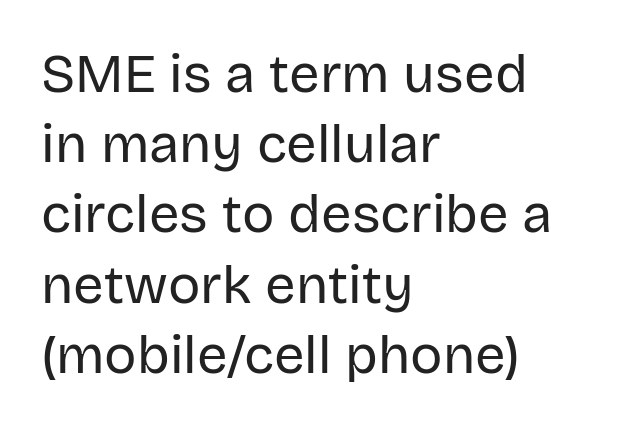
The image shows 54 px regular-weight sans-serif type, upright; set left-aligned, normal line spacing (1.3x), normal letter spacing, not underlined; low stroke contrast and a large x-height.
